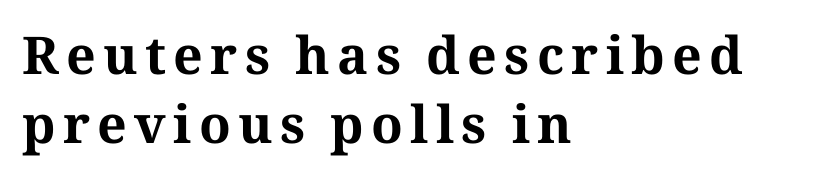
Is this a fixed-width face? No — the glyphs have proportional, varying widths. Typographic density is high because the face is bold. Small tapered or slab feet sit at the stroke ends, so this counts as serif. One glance says typical: line gaps are just what's usual.
